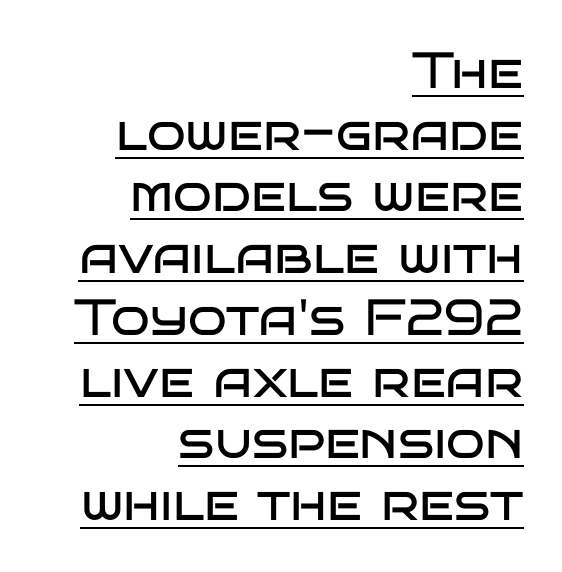
Q: Is the text bold? A: No.
Q: Is the text italic (slanted)? A: No, it is upright.
Q: Is the typeface a serif or a sans-serif typeface? A: Sans-serif.
Q: Is the text underlined? A: Yes.
Q: How is the paragraph aligned? A: Right-aligned.
Q: Is the spacing between letters normal or unusually wide? A: Normal.
Q: Width (condensed, normal, or wide)? A: Wide.
Q: Stroke contrast? A: Low.
Q: x-height? A: Large.
Q: Monospaced? A: No.
